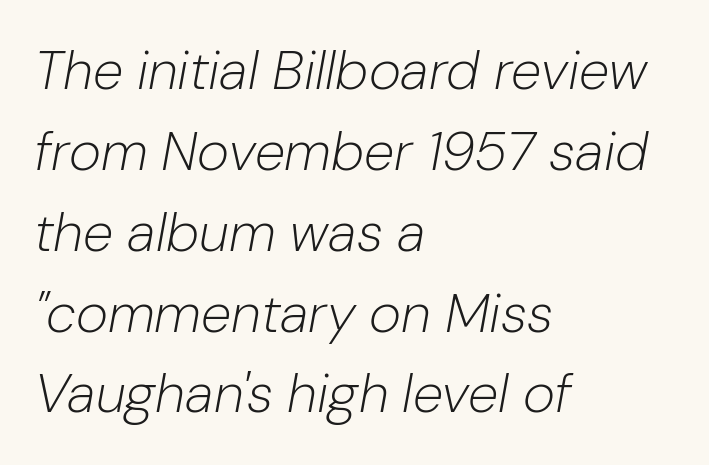
Tall strokes in this sample are angled rather than plumb. Evenly set lines give the paragraph a standard silhouette. Summary of weight: not heavy and not bold. Do the characters align in a grid? No, the font is proportional. The type is set solid horizontally, with unmodified tracking. The zone under the glyphs is completely vacant.
